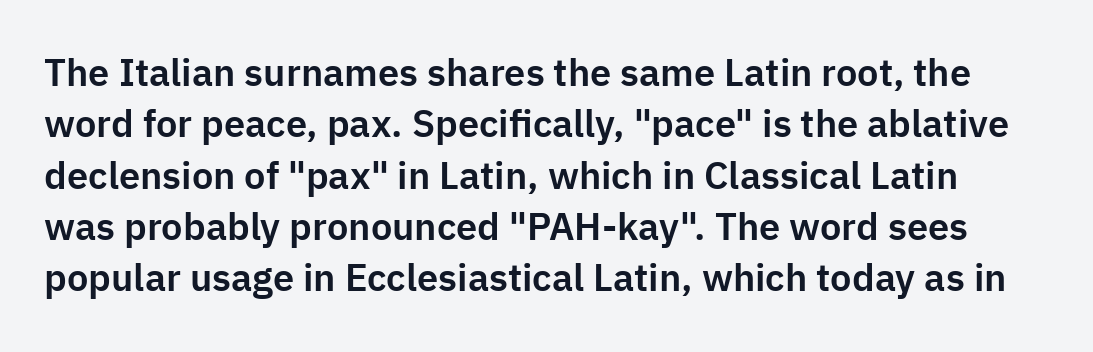
Vertical strokes here are truly vertical. These lines sit exactly where default settings would place them. Check under the words: just untouched page. Students, note that the glyphs here touch the page at normal intervals. A typesetter would call this proportional, since set widths differ per character.
